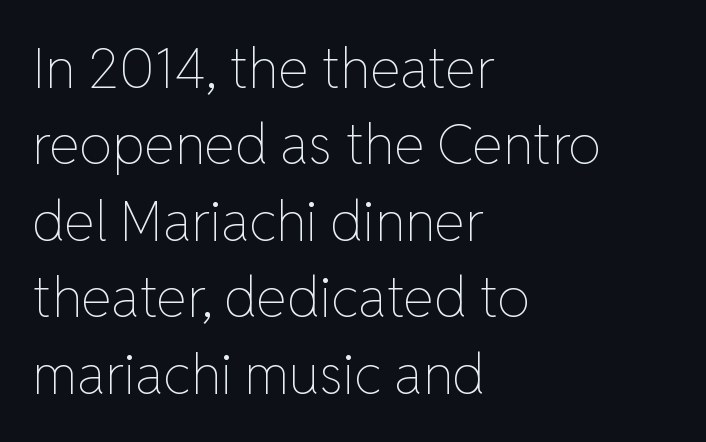
Q: Is the text bold? A: No.
Q: Is the text italic (slanted)? A: No, it is upright.
Q: Is the text underlined? A: No.
Q: How is the paragraph aligned? A: Left-aligned.
Q: Is the spacing between letters normal or unusually wide? A: Normal.
Q: Is the spacing between lines tight, normal or loose? A: Normal.
Q: Width (condensed, normal, or wide)? A: Normal.
Q: Stroke contrast? A: Low.
Q: x-height? A: Medium.
Q: Monospaced? A: No.
